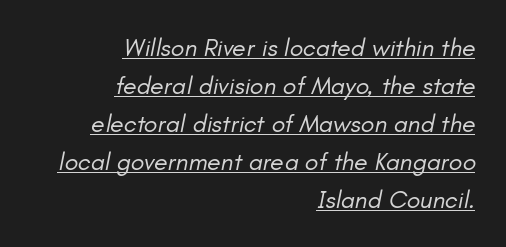
The image shows 25 px text type, italic (leaning right); set right-aligned, normal line spacing (1.52x), normal letter spacing, underlined.
